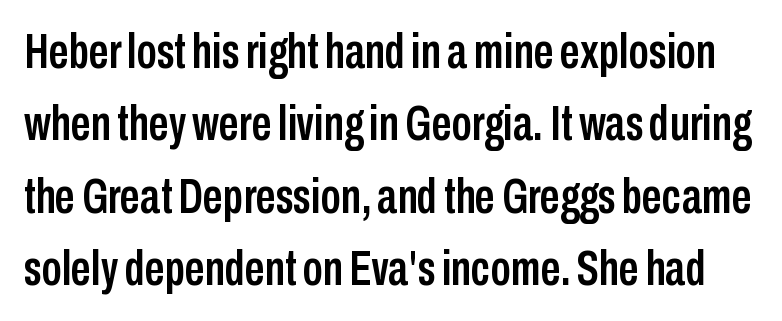
Q: Is the text italic (slanted)? A: No, it is upright.
Q: Is the typeface a serif or a sans-serif typeface? A: Sans-serif.
Q: Is the text underlined? A: No.
Q: Is the spacing between letters normal or unusually wide? A: Normal.
Q: Is the spacing between lines tight, normal or loose? A: Normal.
Q: Width (condensed, normal, or wide)? A: Condensed.
Q: Stroke contrast? A: Low.
Q: x-height? A: Medium.
Q: Monospaced? A: No.
